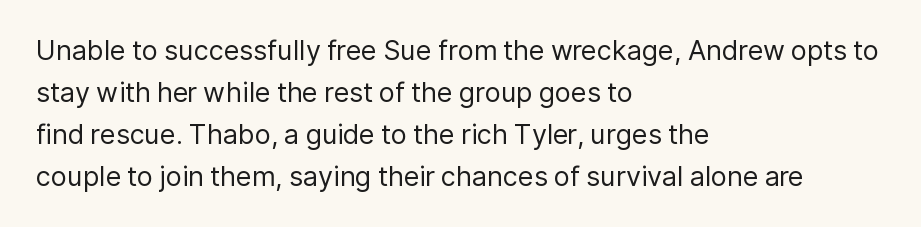
The image shows 27 px text type, upright; set left-aligned, normal line spacing (1.56x), normal letter spacing, not underlined.
